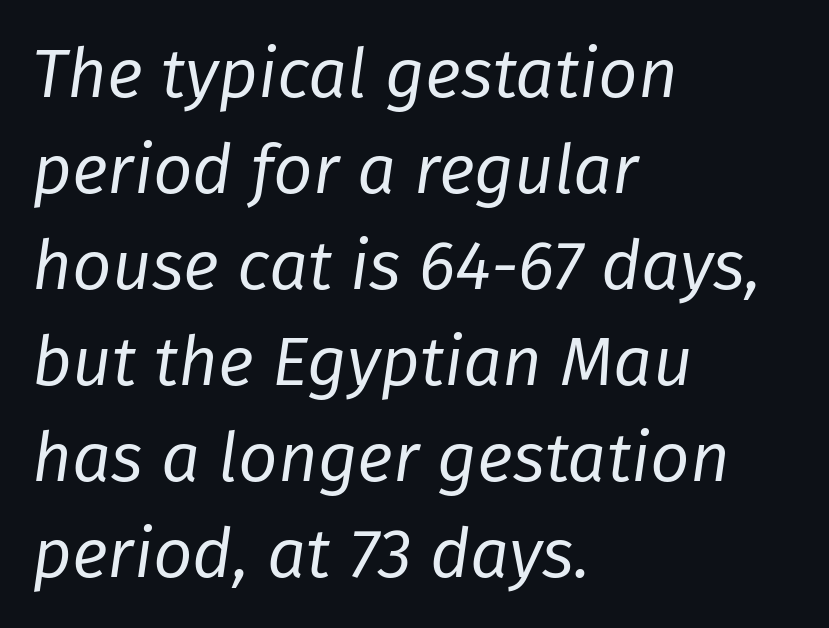
{"italic": "yes", "lean": "right", "slant_degrees": 8, "bold": "no", "weight": "regular", "width": "normal", "stroke_contrast": "low", "x_height": "medium", "monospaced": "no", "underline": "no", "align": "left", "line_spacing": "normal", "line_spacing_ratio": 1.39, "letter_spacing": "normal", "letter_spacing_em": 0.0, "glyph_px": 69}
